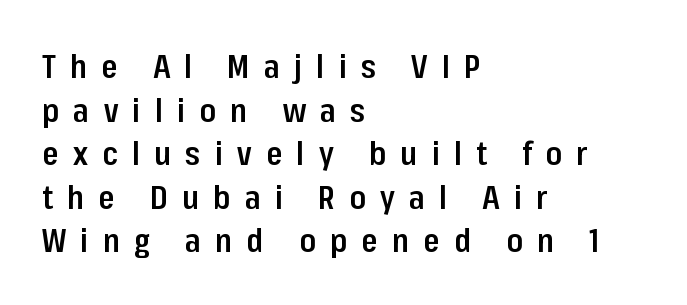
{"serif": "no", "italic": "no", "bold": "semi", "weight": "semibold", "width": "condensed", "stroke_contrast": "low", "x_height": "medium", "monospaced": "no", "underline": "no", "align": "left", "line_spacing": "normal", "line_spacing_ratio": 1.32, "letter_spacing": "wide", "letter_spacing_em": 0.43, "glyph_px": 33}
